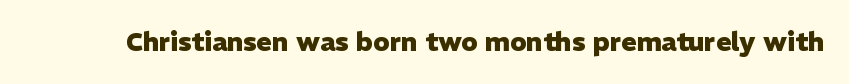
The image shows 26 px bold type, upright; set normal letter spacing, not underlined.
